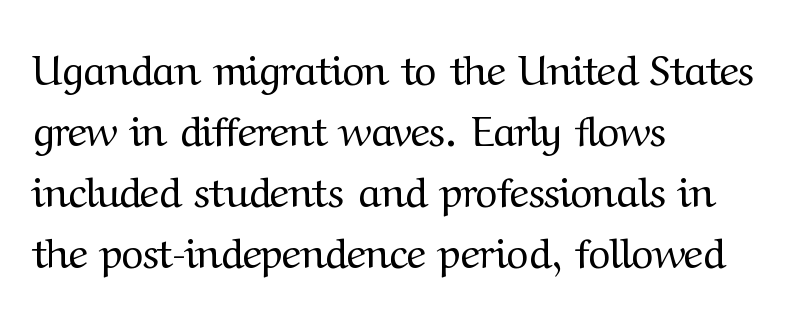
Q: Is the text bold? A: No.
Q: Is the text italic (slanted)? A: No, it is upright.
Q: Is the typeface a serif or a sans-serif typeface? A: Serif.
Q: Is the text underlined? A: No.
Q: How is the paragraph aligned? A: Left-aligned.
Q: Is the spacing between letters normal or unusually wide? A: Normal.
Q: Is the spacing between lines tight, normal or loose? A: Normal.
Q: Width (condensed, normal, or wide)? A: Normal.
Q: Stroke contrast? A: Medium.
Q: x-height? A: Medium.
Q: Monospaced? A: No.
